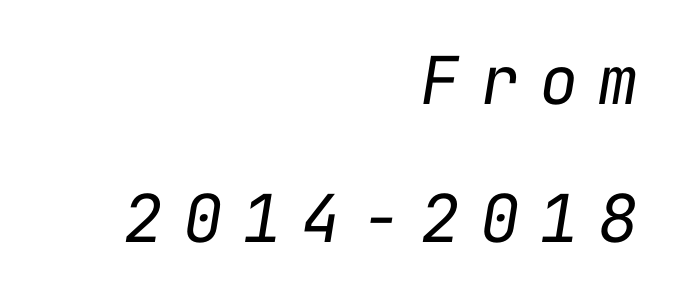
The words here are not underlined. Glyph-to-glyph distance is far greater than everyday printed text. Right-aligned paragraph, ragged on the left. Rows of type keep a wide berth in the vertical direction. You can tell it's italic because the verticals aren't actually vertical.
